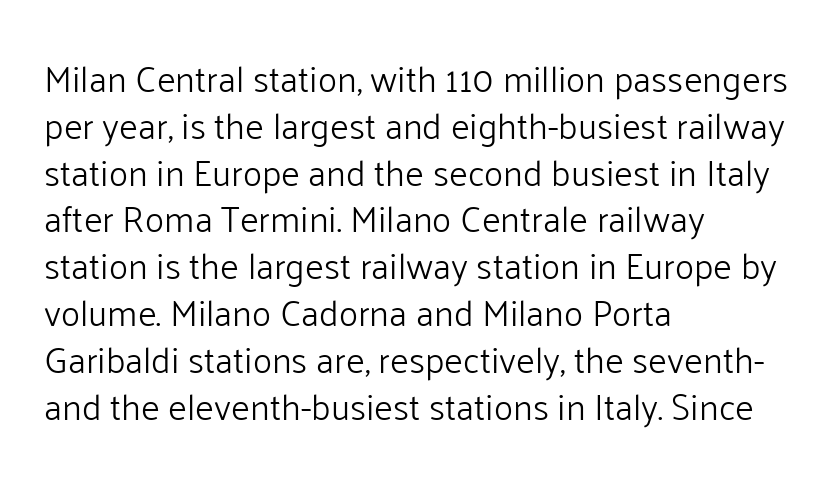
The line-height multiplier appears to be the usual default. The axis of the letterforms is exactly vertical. Honestly, there is no underline to notice here at all. The face used here is rendered with its standard letterfit.
